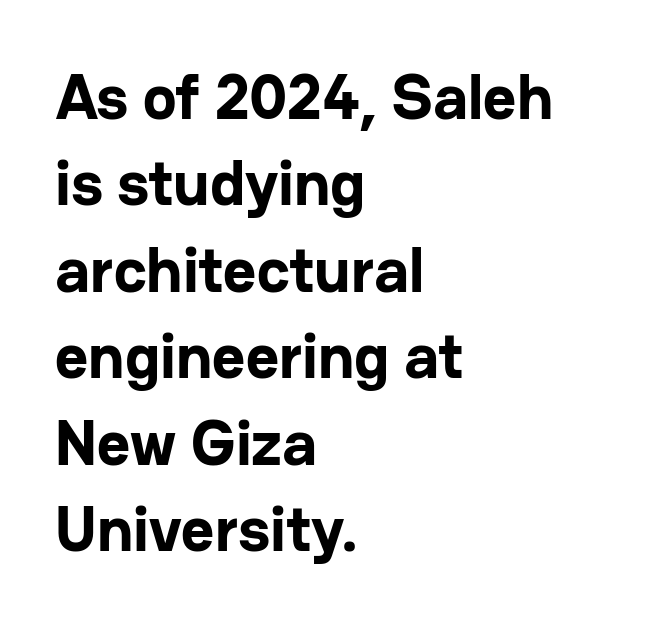
The image shows 64 px bold sans-serif type, upright; set left-aligned, normal line spacing (1.35x), normal letter spacing, not underlined; low stroke contrast and a medium x-height.
